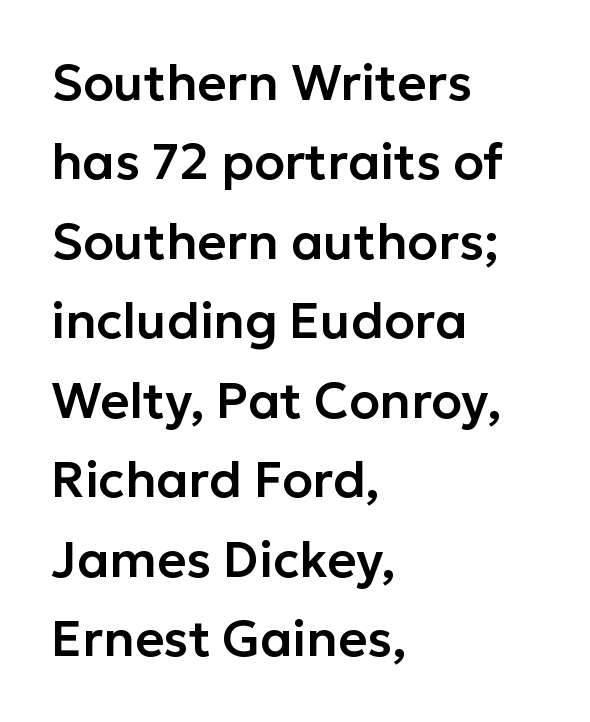
The image shows 50 px sans-serif type, upright; set left-aligned, normal line spacing (1.59x), normal letter spacing, not underlined; low stroke contrast and a medium x-height.
